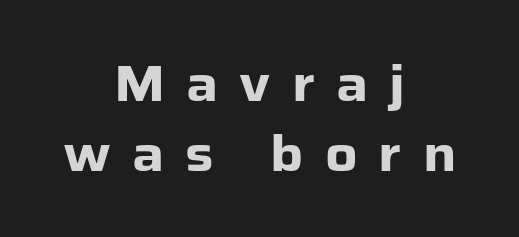
Q: Is the text bold? A: Yes.
Q: Is the text italic (slanted)? A: No, it is upright.
Q: Is the typeface a serif or a sans-serif typeface? A: Sans-serif.
Q: Is the text underlined? A: No.
Q: How is the paragraph aligned? A: Centered.
Q: Is the spacing between letters normal or unusually wide? A: Unusually wide.
Q: Is the spacing between lines tight, normal or loose? A: Normal.
Q: Width (condensed, normal, or wide)? A: Normal.
Q: Stroke contrast? A: Low.
Q: x-height? A: Medium.
Q: Monospaced? A: No.
